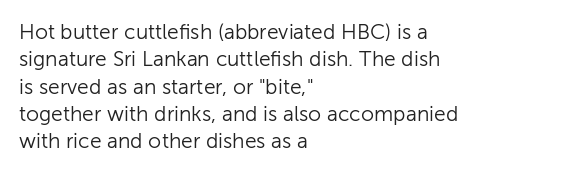
{"italic": "no", "bold": "no", "underline": "no", "align": "left", "line_spacing": "normal", "line_spacing_ratio": 1.3, "letter_spacing": "normal", "letter_spacing_em": 0.0, "glyph_px": 21}
